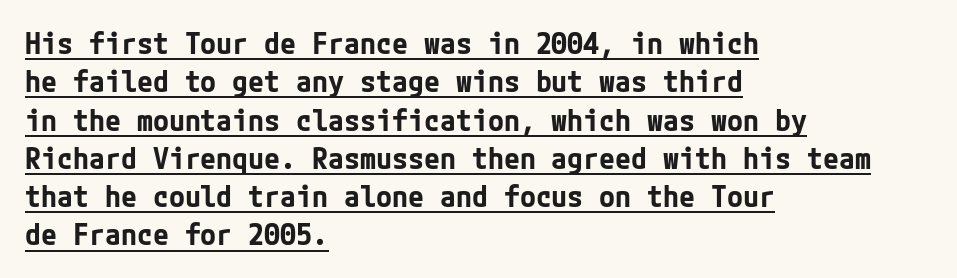
Q: Is the text bold? A: Yes.
Q: Is the text italic (slanted)? A: No, it is upright.
Q: Is the typeface a serif or a sans-serif typeface? A: Sans-serif.
Q: Is the text underlined? A: Yes.
Q: How is the paragraph aligned? A: Left-aligned.
Q: Is the spacing between letters normal or unusually wide? A: Normal.
Q: Is the spacing between lines tight, normal or loose? A: Normal.
Q: Width (condensed, normal, or wide)? A: Normal.
Q: Stroke contrast? A: Low.
Q: x-height? A: Medium.
